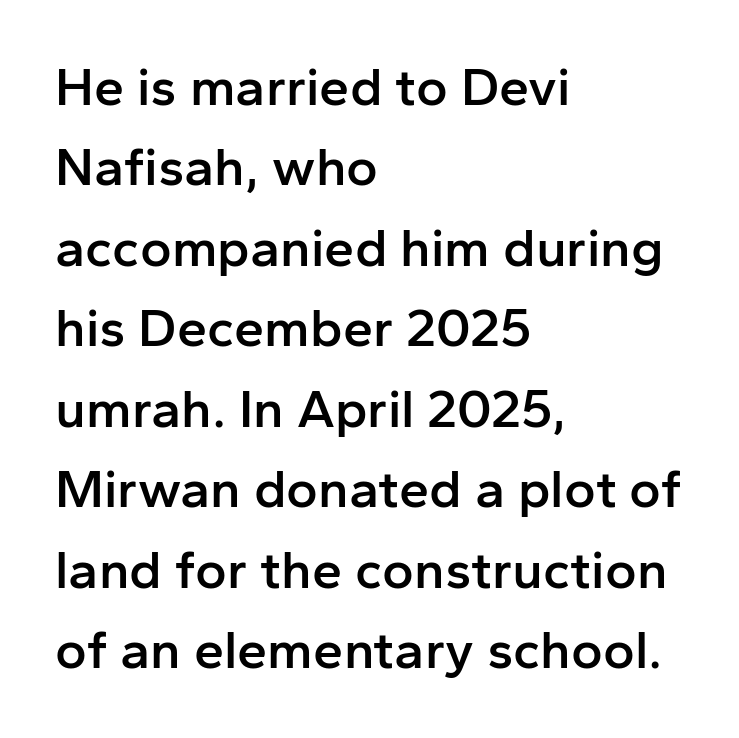
The image shows 54 px semibold sans-serif type, upright; set left-aligned, normal line spacing (1.49x), normal letter spacing, not underlined; low stroke contrast and a medium x-height.
